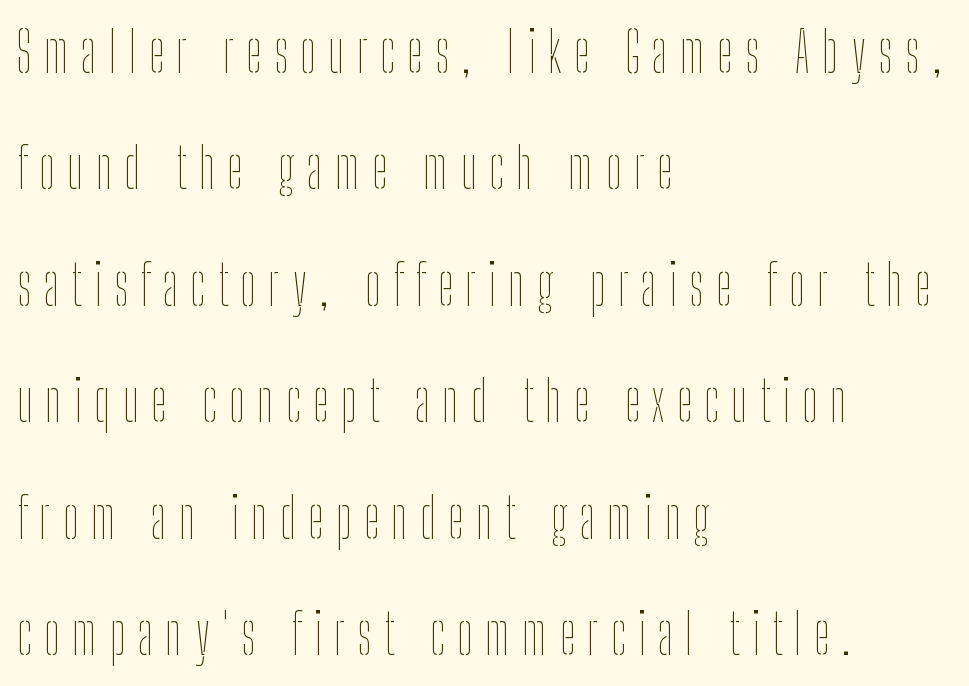
The lines are spread far apart with generous leading. The lettering stays uniformly vertical, giving the passage a roman look. How are the letters spaced? Widely, with obvious added tracking. The paragraph has a hard left edge and a soft right edge. Stroke thickness stays within the range of a standard reading face or lighter. The baseline area is clear.
